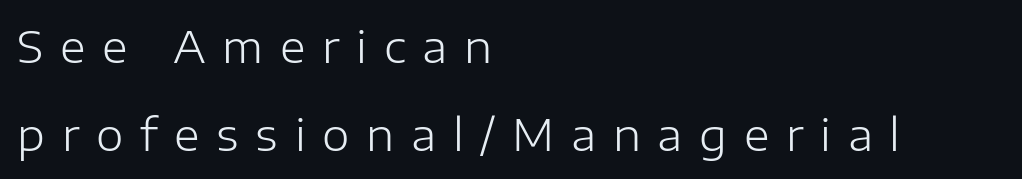
{"serif": "no", "italic": "no", "bold": "no", "weight": "light", "width": "normal", "stroke_contrast": "low", "x_height": "medium", "monospaced": "no", "underline": "no", "align": "left", "line_spacing": "loose", "line_spacing_ratio": 2.01, "letter_spacing": "wide", "letter_spacing_em": 0.38, "glyph_px": 44}
